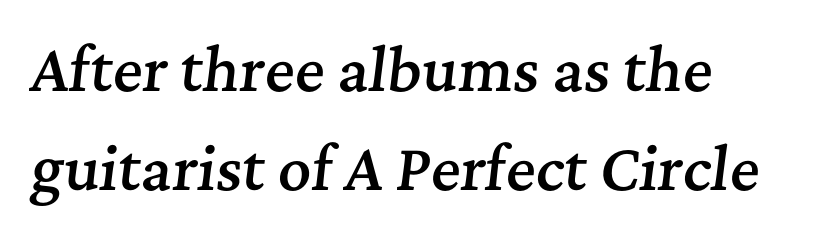
Q: Is the text bold? A: Semi-bold.
Q: Is the text italic (slanted)? A: Yes, it leans right by about 7 degrees.
Q: Is the typeface a serif or a sans-serif typeface? A: Serif.
Q: Is the text underlined? A: No.
Q: How is the paragraph aligned? A: Left-aligned.
Q: Is the spacing between letters normal or unusually wide? A: Normal.
Q: Width (condensed, normal, or wide)? A: Normal.
Q: Stroke contrast? A: Medium.
Q: x-height? A: Medium.
Q: Monospaced? A: No.
